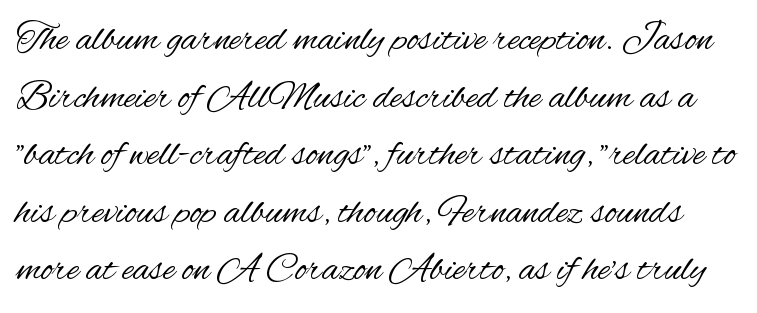
The image shows 40 px regular-weight, condensed sans-serif type; set normal line spacing (1.44x), normal letter spacing, not underlined; medium stroke contrast and a small x-height.
